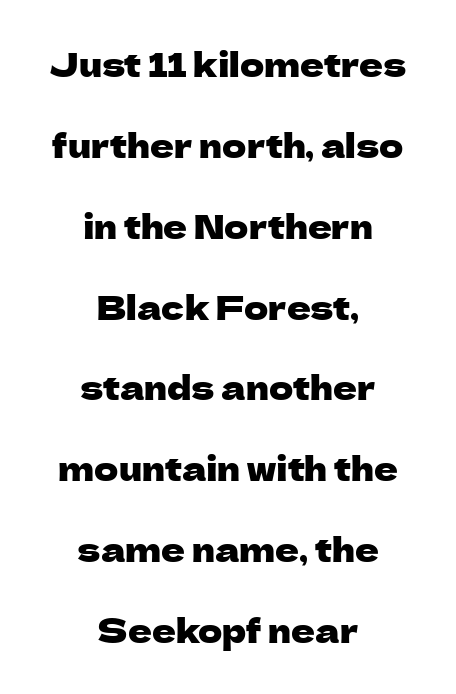
The image shows 33 px sans-serif type, upright; set centered, loose line spacing (2.45x), normal letter spacing, not underlined; low stroke contrast and a medium x-height.
